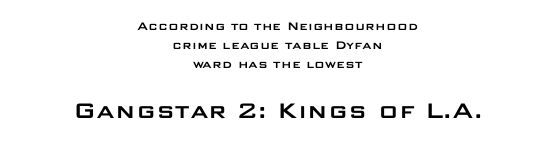
Where is the straight margin? There isn't one; the lines are centered. Descender tails drop into unmarked territory. Here the second block reads like a headline and the first like body copy. A typesetter would call this zero additional tracking. Notice how descenders clear the ascenders below comfortably — that's standard leading. Italic? Not at all — the glyphs are vertical.
